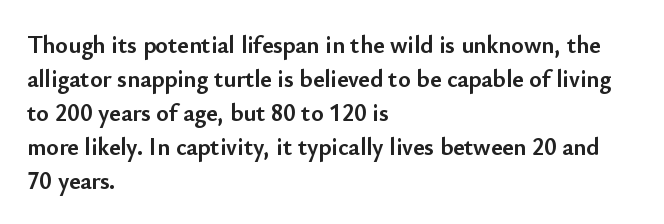
The passage shown stacks its lines at a standard gap. These lines keep a tight, regular rhythm from letter to letter. Descenders hang freely into open space. The sample has been set heavy, in full bold. Leftover space on each line is placed entirely after the last word. Nope, not italic — everything's standing straight.
